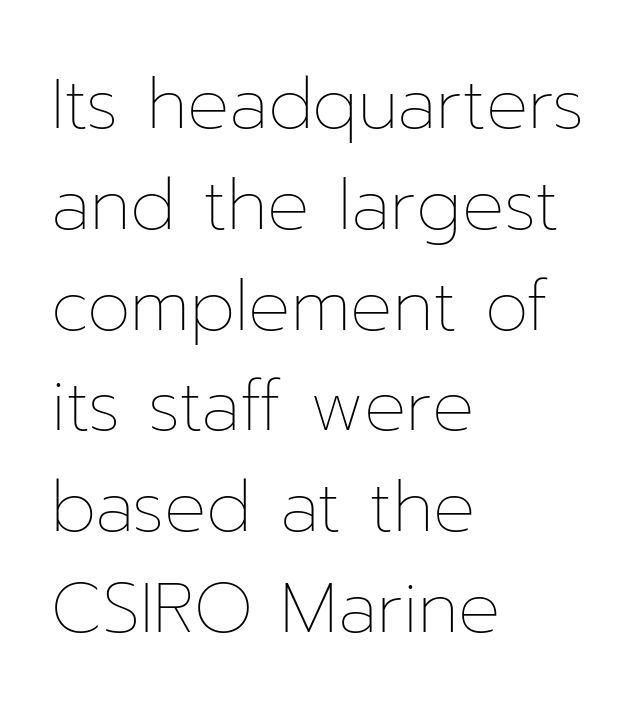
The face used here is proportionally spaced, like ordinary book or web type. Where is the straight margin? On the left. In terms of letterspacing, this is plain default setting. Compared with typical paragraphs, the rows here are spaced about the same. Every character sits straight up, as roman type does.
